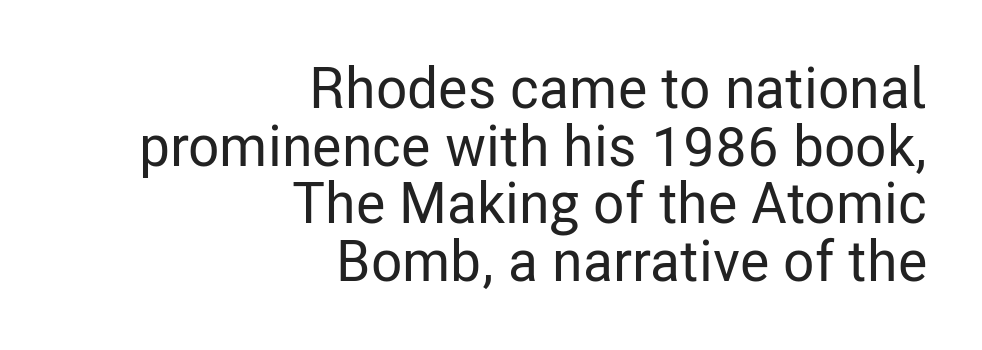
Q: Is the text italic (slanted)? A: No, it is upright.
Q: Is the typeface a serif or a sans-serif typeface? A: Sans-serif.
Q: Is the text underlined? A: No.
Q: How is the paragraph aligned? A: Right-aligned.
Q: Is the spacing between letters normal or unusually wide? A: Normal.
Q: Is the spacing between lines tight, normal or loose? A: Tight.
Q: Width (condensed, normal, or wide)? A: Condensed.
Q: Stroke contrast? A: Low.
Q: x-height? A: Medium.
Q: Monospaced? A: No.
